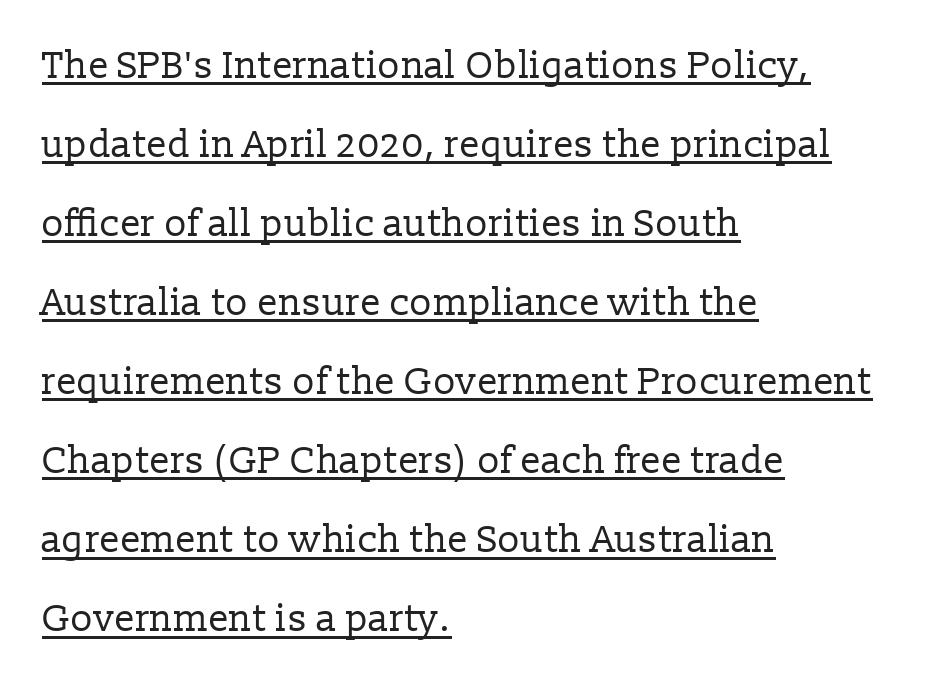
{"serif": "yes", "italic": "no", "bold": "no", "weight": "regular", "width": "normal", "stroke_contrast": "low", "x_height": "medium", "monospaced": "no", "underline": "yes", "align": "left", "line_spacing": "loose", "line_spacing_ratio": 2.08, "letter_spacing": "normal", "letter_spacing_em": 0.0, "glyph_px": 38}
